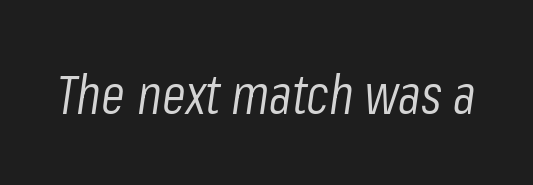
{"italic": "yes", "lean": "right", "slant_degrees": 8, "bold": "no", "weight": "light", "width": "condensed", "stroke_contrast": "low", "x_height": "medium", "monospaced": "no", "underline": "no", "letter_spacing": "normal", "letter_spacing_em": 0.0, "glyph_px": 55}
